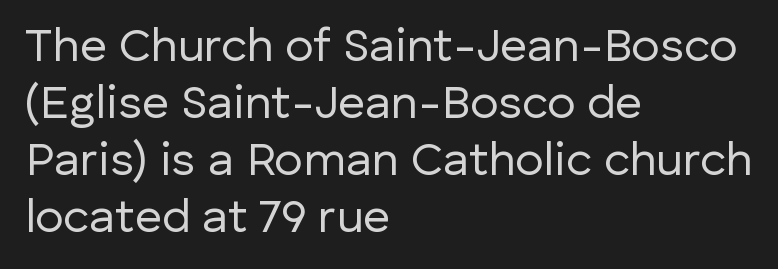
The type family on display is of the sans-serif kind. You could call the tracking neutral — neither tight nor loose. Upright lettering throughout. These lines are rendered in a variable-pitch font.
